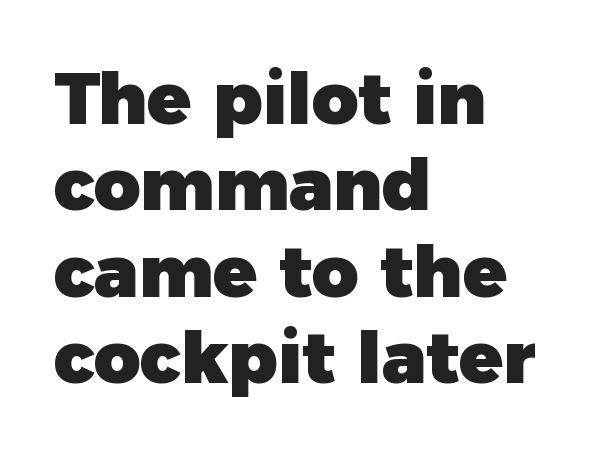
Unlike italic type, these characters show no tilt at all. Each letter keeps its own natural width here, so spacing adapts to shape. Does the copy run flush right? No — it runs flush left. Does extra space separate the letters? No, they use regular spacing. What weight is shown? A full bold with thick strokes. Letterform terminals end flat and unadorned throughout the passage.
